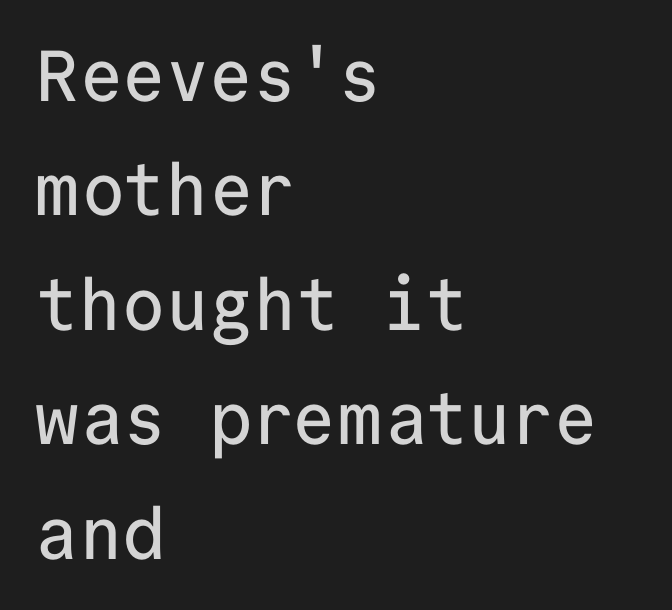
Check where the strokes stop: nothing finishes them off — pure sans. Glance below the letters and you will spot only blank space. Visually the block forms a straight wall on the left and a jagged coastline on the right. Designer's note — italics off, roman on. If you measured baseline to baseline, you'd find a middling distance.
